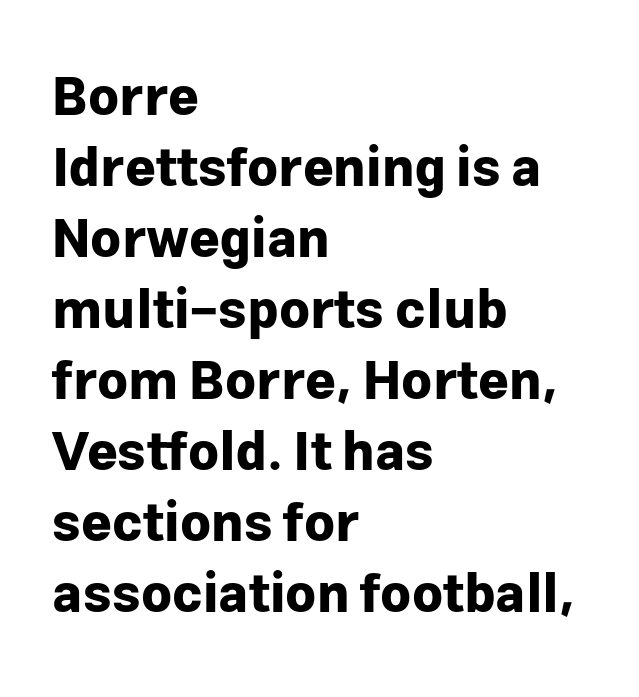
Q: Is the text bold? A: Yes.
Q: Is the text italic (slanted)? A: No, it is upright.
Q: Is the typeface a serif or a sans-serif typeface? A: Sans-serif.
Q: Is the text underlined? A: No.
Q: How is the paragraph aligned? A: Left-aligned.
Q: Is the spacing between letters normal or unusually wide? A: Normal.
Q: Is the spacing between lines tight, normal or loose? A: Normal.
Q: Width (condensed, normal, or wide)? A: Normal.
Q: Stroke contrast? A: Low.
Q: x-height? A: Medium.
Q: Monospaced? A: No.
